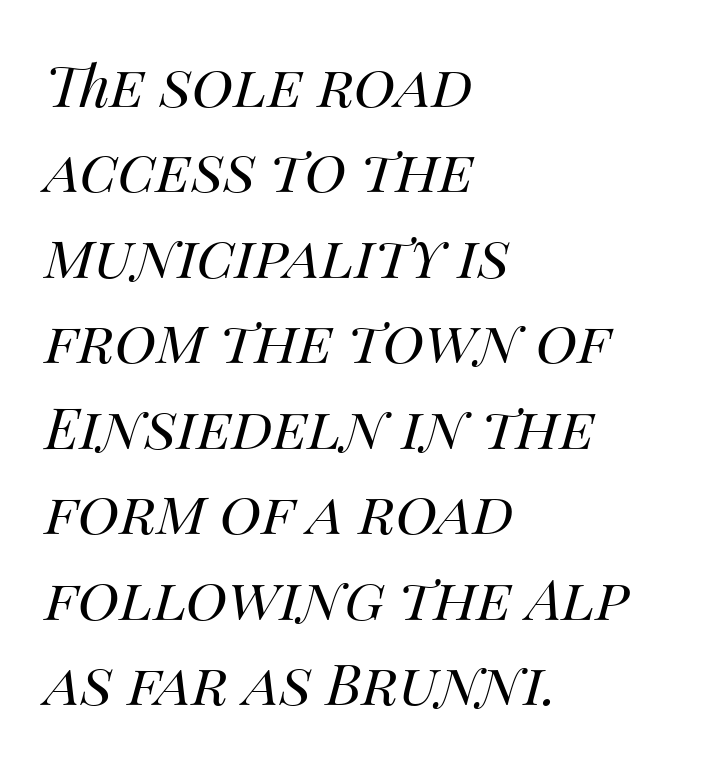
Baseline-to-baseline distance is the conventional proportion of letter height. The typography opts for an oblique posture over an upright one. Weight: in the light-to-regular range. Type without underlining.
